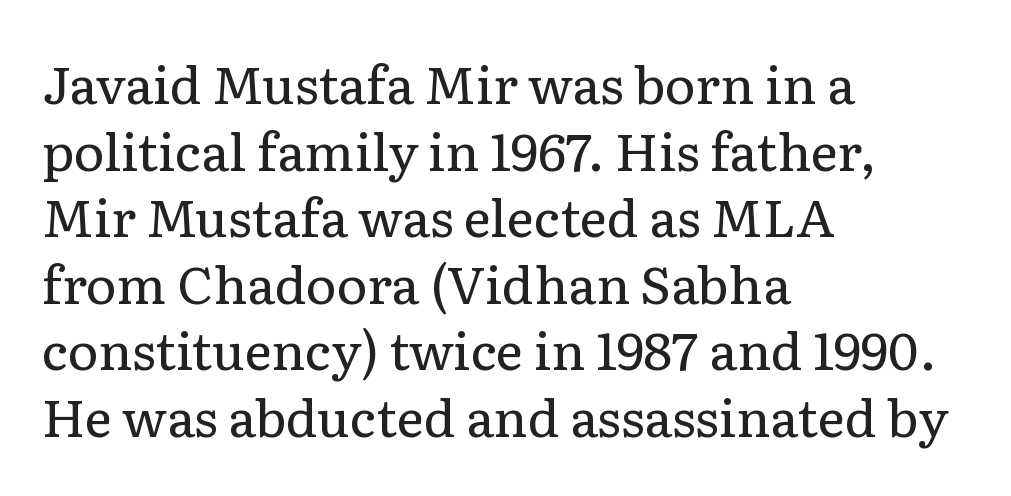
The letters sit at their default tracking, neither squeezed nor spread. A clean baseline with only descenders dipping below it. Are there feet on the stems? There are — it's a serif. You could not count columns in this text — the font is proportionally spaced. Nothing heavy about these letters — not bold at all.
